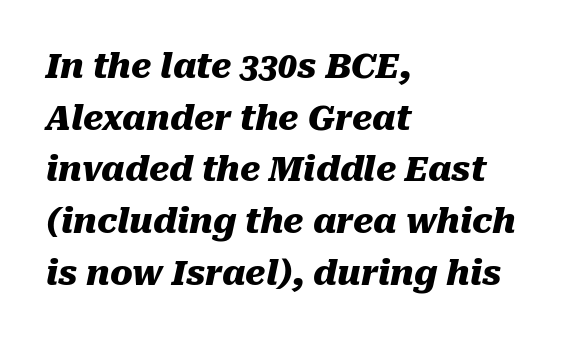
Q: Is the text bold? A: Yes.
Q: Is the text italic (slanted)? A: Yes, it leans right by about 10 degrees.
Q: Is the text underlined? A: No.
Q: How is the paragraph aligned? A: Left-aligned.
Q: Is the spacing between letters normal or unusually wide? A: Normal.
Q: Is the spacing between lines tight, normal or loose? A: Normal.
Q: Width (condensed, normal, or wide)? A: Normal.
Q: Stroke contrast? A: Medium.
Q: x-height? A: Medium.
Q: Monospaced? A: No.
